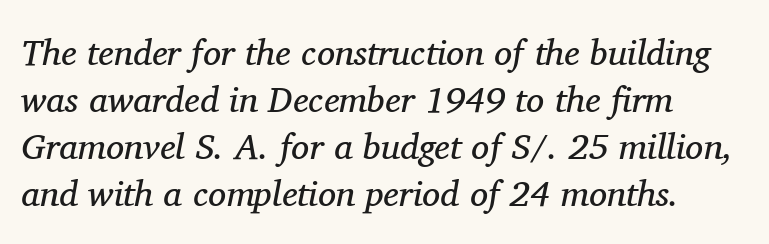
The image shows 36 px regular-weight serif type, italic (leaning right); set left-aligned, normal line spacing (1.31x), normal letter spacing, not underlined; medium stroke contrast and a medium x-height.
